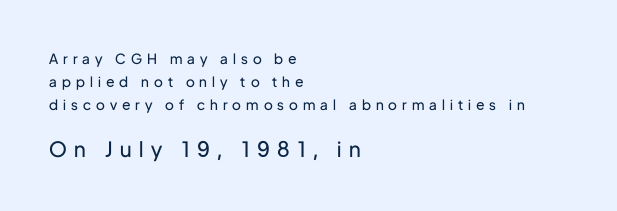
Q: Is the text bold? A: No.
Q: Is the text italic (slanted)? A: No, it is upright.
Q: Is the text underlined? A: No.
Q: How is the paragraph aligned? A: Left-aligned.
Q: Is the spacing between letters normal or unusually wide? A: Unusually wide.
Q: Is the spacing between lines tight, normal or loose? A: Normal.
Q: Which block of text is set in a larger size, the first (top) or the second (bottom)? A: The second (bottom) one.
